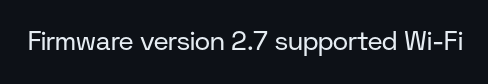
The image shows 26 px text type, upright; set normal letter spacing, not underlined.
